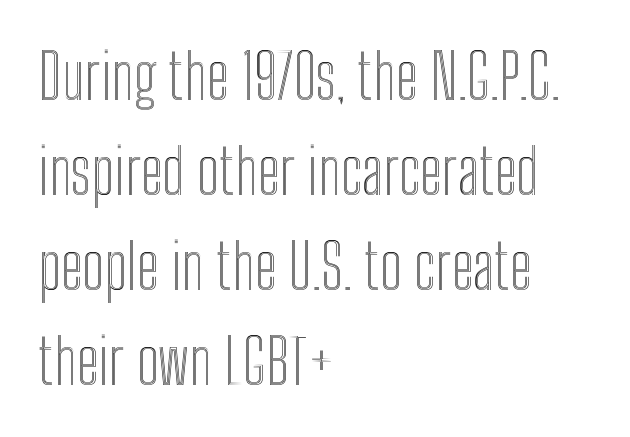
{"italic": "no", "width": "condensed", "x_height": "medium", "monospaced": "no", "underline": "no", "align": "left", "line_spacing": "normal", "line_spacing_ratio": 1.53, "letter_spacing": "normal", "letter_spacing_em": 0.0, "glyph_px": 62}
